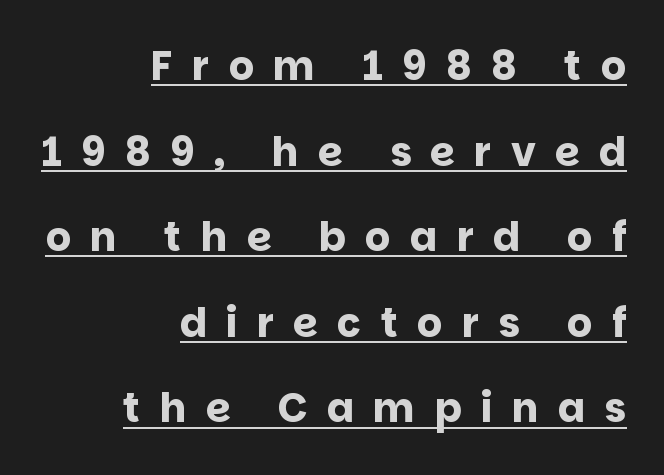
The typesetter chose a ragged-left arrangement here. A rule runs beneath these lines of type. In terms of posture, this sample is upright. Each word looks stretched out because of the extra space between its letters. The space between consecutive lines is lavish.
